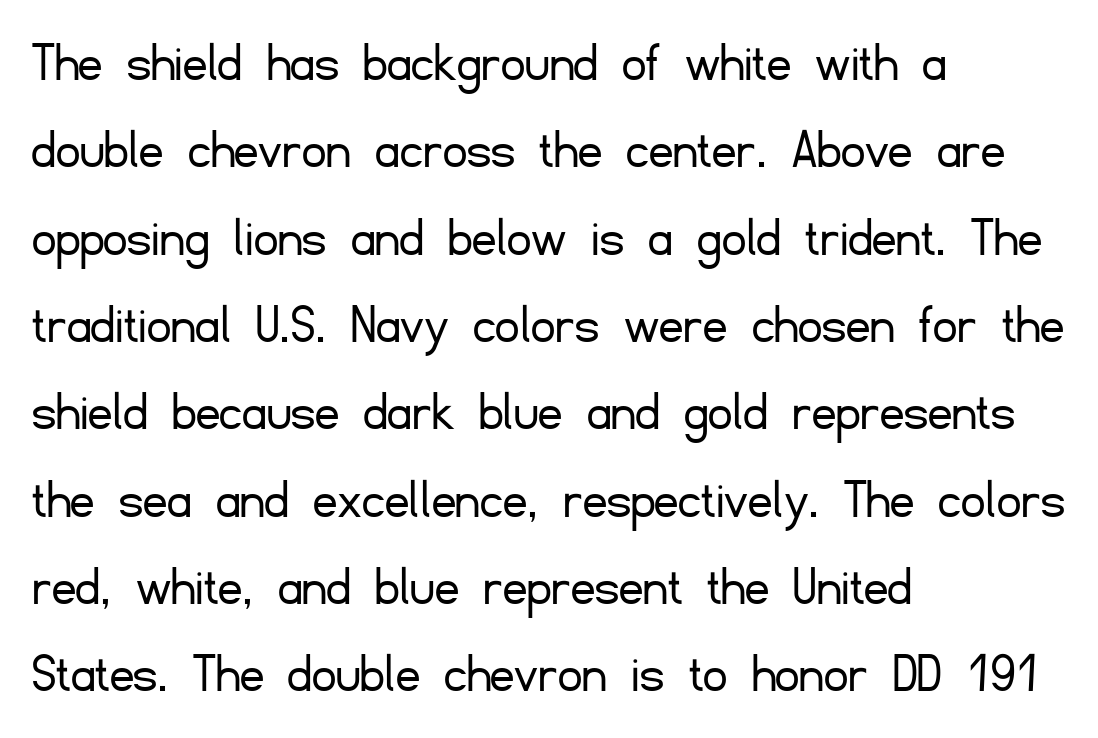
The image shows 59 px light sans-serif type, upright; set left-aligned, normal line spacing (1.48x), normal letter spacing, not underlined; low stroke contrast and a small x-height.
